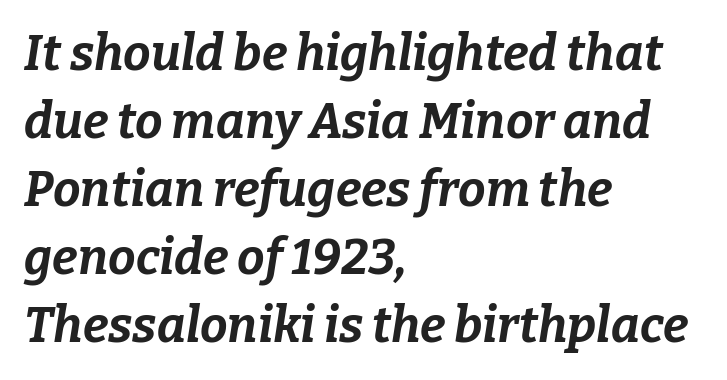
The image shows 49 px bold type, italic (leaning right); set left-aligned, normal line spacing (1.39x), normal letter spacing, not underlined; low stroke contrast and a medium x-height.
